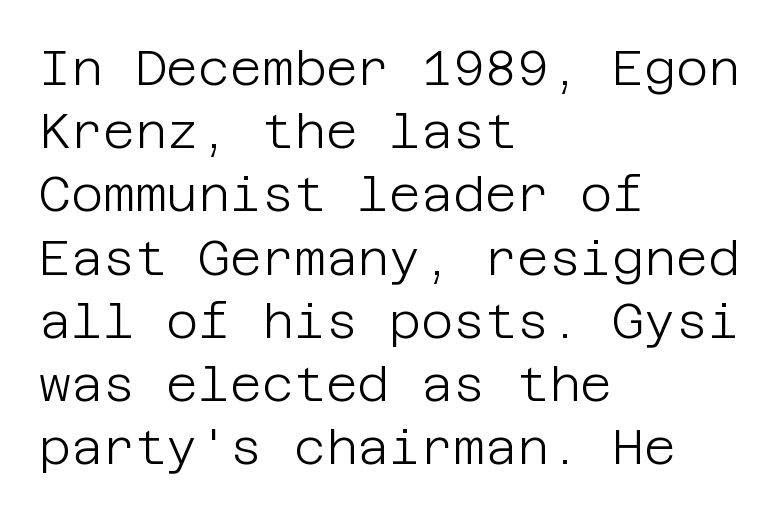
{"serif": "no", "italic": "no", "bold": "no", "weight": "light", "width": "normal", "stroke_contrast": "low", "x_height": "large", "underline": "no", "align": "left", "line_spacing": "normal", "line_spacing_ratio": 1.29, "letter_spacing": "normal", "letter_spacing_em": 0.0, "glyph_px": 49}
